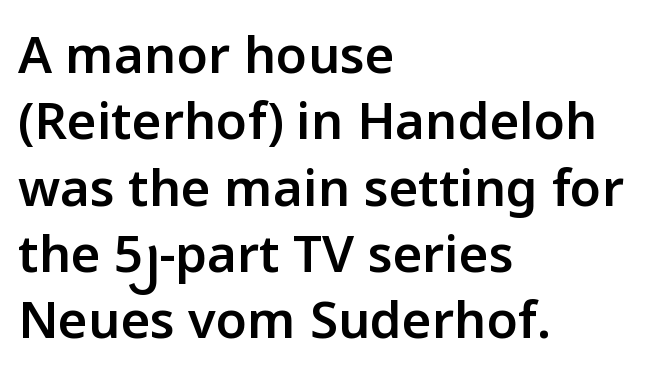
{"serif": "no", "italic": "no", "bold": "semi", "weight": "semibold", "width": "normal", "stroke_contrast": "low", "x_height": "medium", "monospaced": "no", "underline": "no", "align": "left", "line_spacing": "normal", "line_spacing_ratio": 1.3, "letter_spacing": "normal", "letter_spacing_em": 0.0, "glyph_px": 51}
